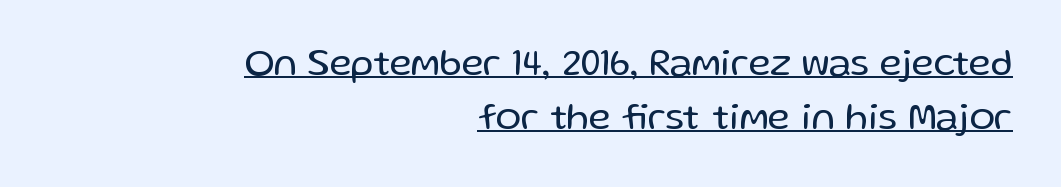
Q: Is the text bold? A: No.
Q: Is the text italic (slanted)? A: No, it is upright.
Q: Is the typeface a serif or a sans-serif typeface? A: Sans-serif.
Q: Is the text underlined? A: Yes.
Q: How is the paragraph aligned? A: Right-aligned.
Q: Is the spacing between letters normal or unusually wide? A: Normal.
Q: Is the spacing between lines tight, normal or loose? A: Normal.
Q: Width (condensed, normal, or wide)? A: Normal.
Q: Stroke contrast? A: Low.
Q: x-height? A: Medium.
Q: Monospaced? A: No.
